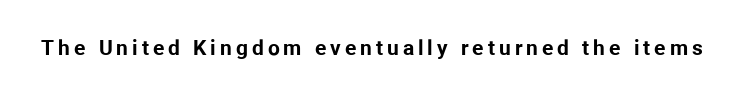
Q: Is the text bold? A: Yes.
Q: Is the text italic (slanted)? A: No, it is upright.
Q: Is the text underlined? A: No.
